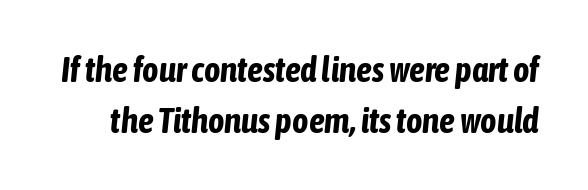
Q: Is the text bold? A: Yes.
Q: Is the text italic (slanted)? A: Yes, it leans right by about 6 degrees.
Q: Is the text underlined? A: No.
Q: Is the spacing between letters normal or unusually wide? A: Normal.
Q: Is the spacing between lines tight, normal or loose? A: Normal.
Q: Width (condensed, normal, or wide)? A: Condensed.
Q: Stroke contrast? A: Low.
Q: x-height? A: Medium.
Q: Monospaced? A: No.
